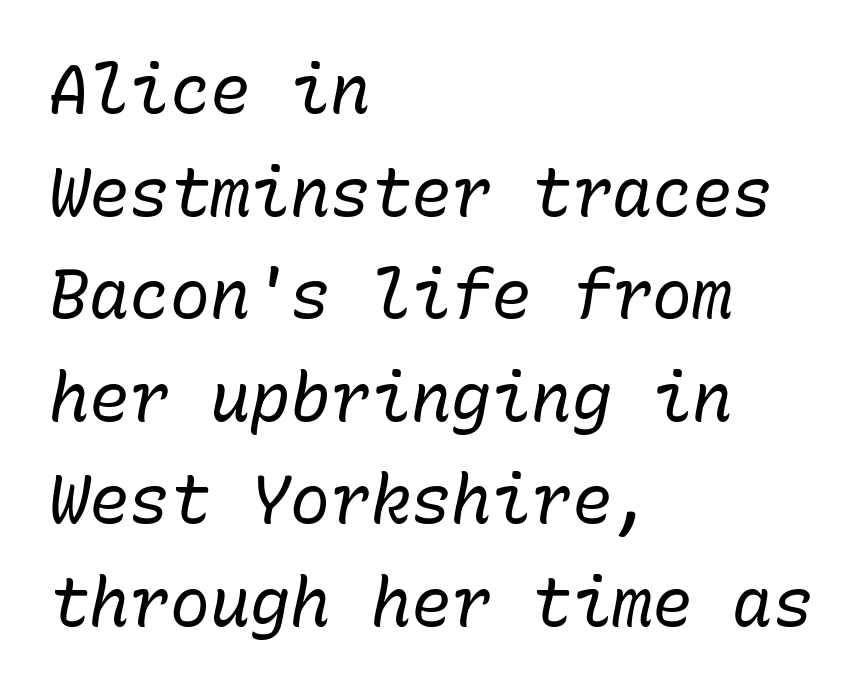
The area under the type is left untouched. What stands out about the letter spacing? Nothing — it is the standard amount. The lines sit at an ordinary, default distance from one another. One-word summary of the alignment: left.
